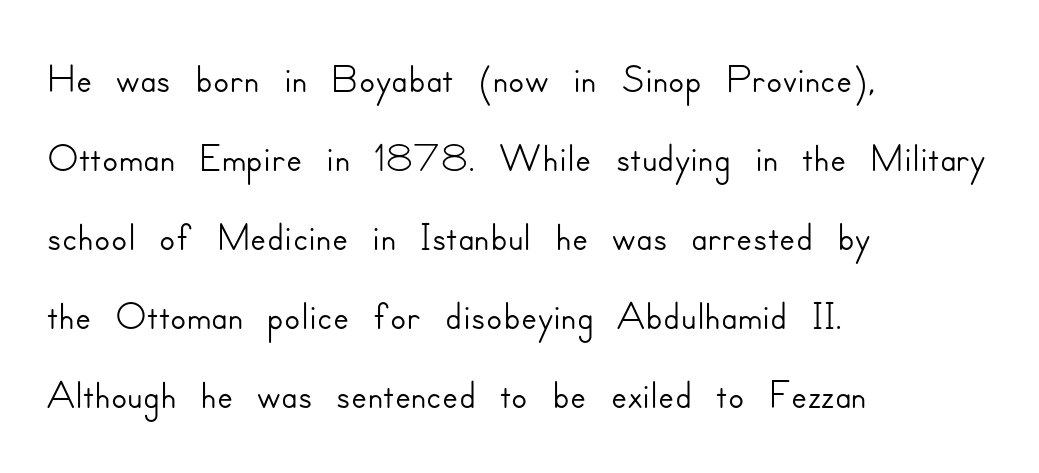
The passage shown is not underscored anywhere. Compared with typical body copy, the letter spacing here is the same. The designer left line spacing at the default. The axis of the letterforms is exactly vertical. Serif or sans? Sans — the stroke terminals are bare.
